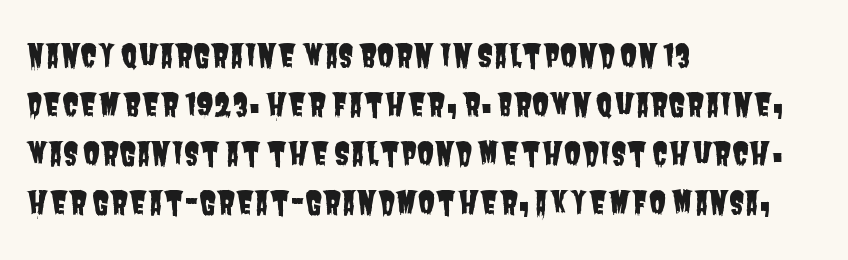
The image shows 31 px condensed sans-serif type; set left-aligned, normal line spacing (1.58x), normal letter spacing, not underlined; low stroke contrast and a large x-height.
